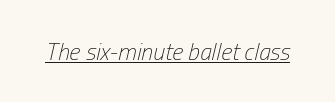
{"italic": "yes", "lean": "right", "slant_degrees": 13, "bold": "no", "underline": "yes", "letter_spacing": "normal", "letter_spacing_em": 0.0, "glyph_px": 24}
